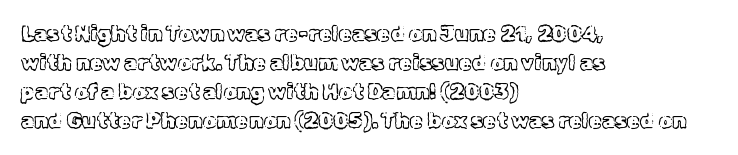
The image shows 21 px text type, upright; set left-aligned, normal line spacing (1.38x), normal letter spacing, not underlined.
